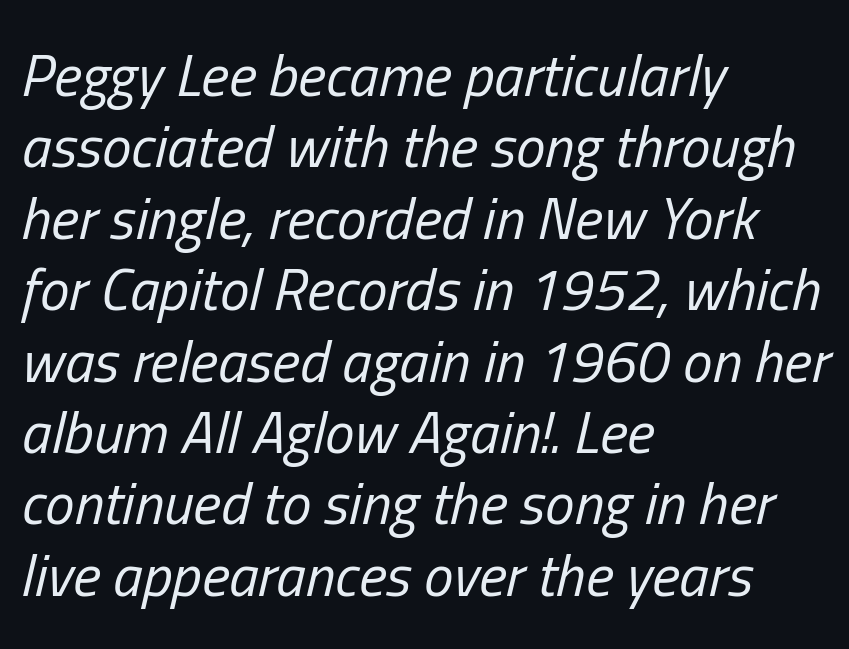
The image shows 59 px regular-weight, condensed type, italic (leaning right); set left-aligned, line spacing 1.21x, normal letter spacing, not underlined; low stroke contrast and a medium x-height.
